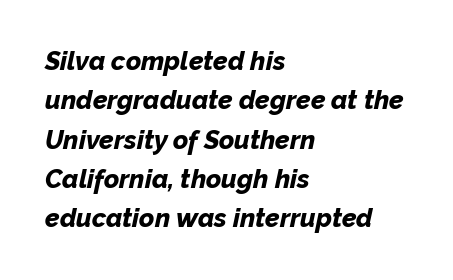
{"italic": "yes", "lean": "right", "slant_degrees": 12, "bold": "yes", "underline": "no", "align": "left", "line_spacing": "normal", "line_spacing_ratio": 1.51, "letter_spacing": "normal", "letter_spacing_em": 0.0, "glyph_px": 26}
